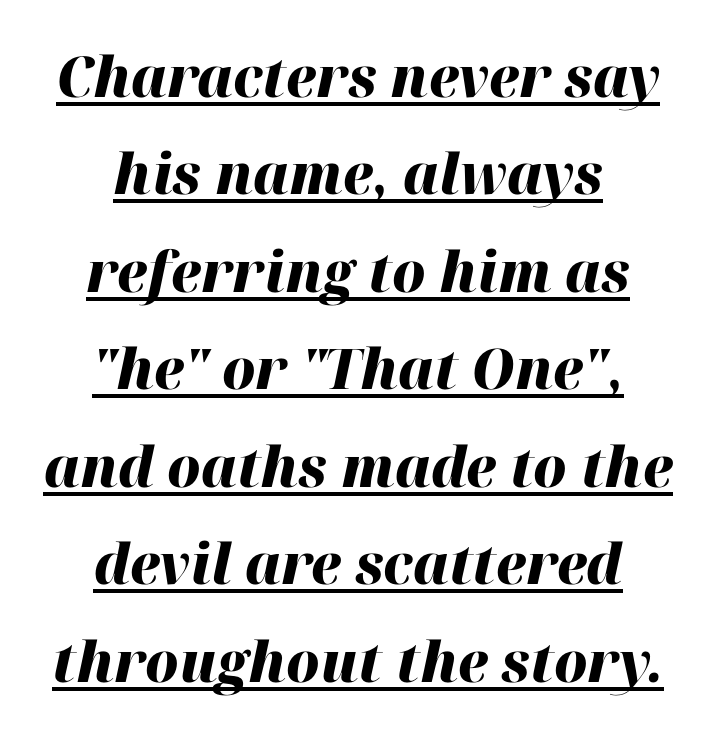
{"italic": "yes", "lean": "right", "slant_degrees": 12, "bold": "yes", "weight": "heavy", "width": "normal", "stroke_contrast": "high", "x_height": "medium", "monospaced": "no", "underline": "yes", "align": "center", "line_spacing_ratio": 1.74, "letter_spacing": "normal", "letter_spacing_em": 0.0, "glyph_px": 56}
